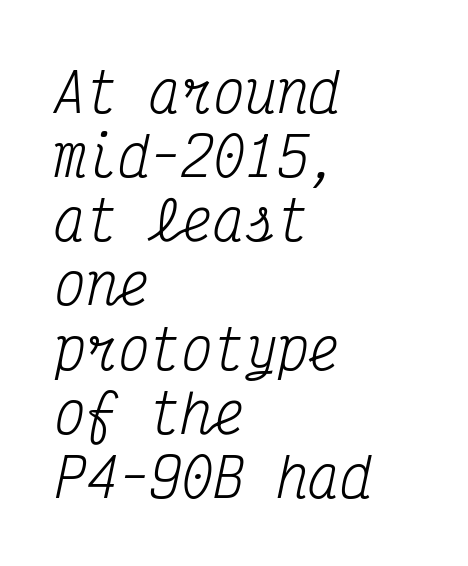
Q: Is the text bold? A: No.
Q: Is the text italic (slanted)? A: Yes, it leans right by about 12 degrees.
Q: Is the typeface a serif or a sans-serif typeface? A: Serif.
Q: Is the text underlined? A: No.
Q: How is the paragraph aligned? A: Left-aligned.
Q: Is the spacing between letters normal or unusually wide? A: Normal.
Q: Width (condensed, normal, or wide)? A: Condensed.
Q: Stroke contrast? A: Medium.
Q: x-height? A: Medium.
Q: Monospaced? A: Yes.
